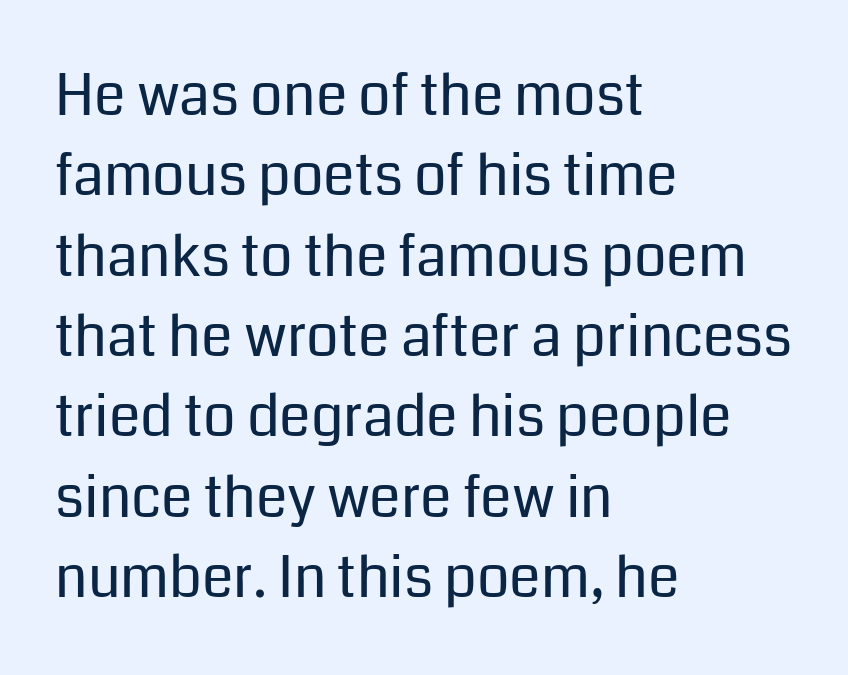
Q: Is the text bold? A: No.
Q: Is the text italic (slanted)? A: No, it is upright.
Q: Is the typeface a serif or a sans-serif typeface? A: Sans-serif.
Q: Is the text underlined? A: No.
Q: How is the paragraph aligned? A: Left-aligned.
Q: Is the spacing between letters normal or unusually wide? A: Normal.
Q: Is the spacing between lines tight, normal or loose? A: Normal.
Q: Width (condensed, normal, or wide)? A: Normal.
Q: Stroke contrast? A: Low.
Q: x-height? A: Medium.
Q: Monospaced? A: No.
